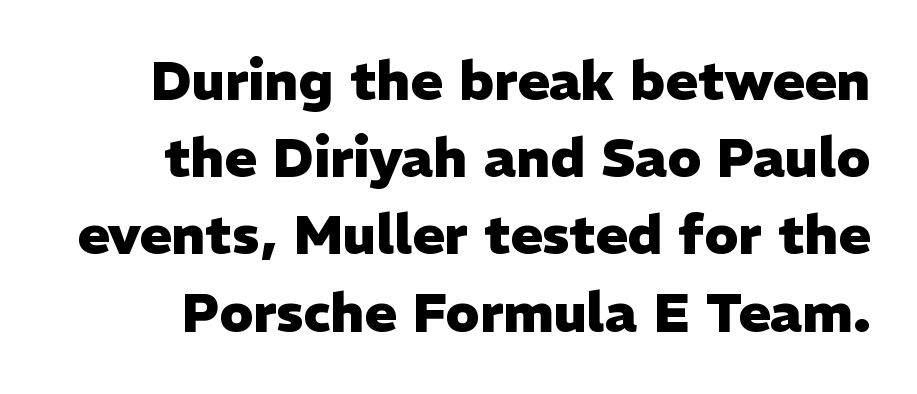
{"serif": "no", "italic": "no", "bold": "yes", "weight": "heavy", "width": "normal", "stroke_contrast": "low", "x_height": "medium", "monospaced": "no", "underline": "no", "line_spacing": "normal", "line_spacing_ratio": 1.43, "letter_spacing": "normal", "letter_spacing_em": 0.0, "glyph_px": 54}
